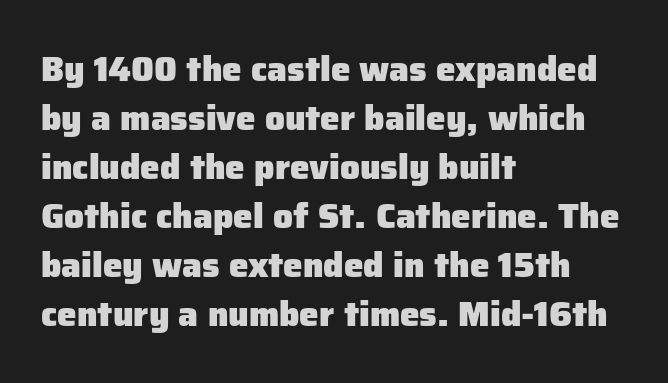
Note the varied advance widths — an 'i' is clearly narrower than an 'm'. Normally led — the rows are evenly, conventionally spaced. Notice how the stems are strictly vertical — no italics here. Beneath every word, the page is bare.
